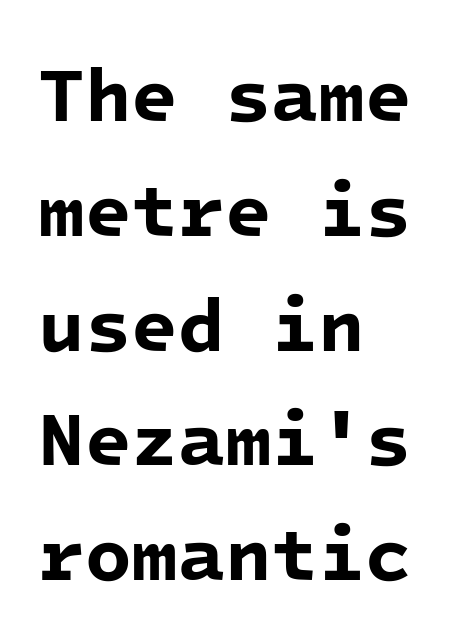
Q: Is the text bold? A: Yes.
Q: Is the typeface a serif or a sans-serif typeface? A: Sans-serif.
Q: Is the text underlined? A: No.
Q: How is the paragraph aligned? A: Left-aligned.
Q: Is the spacing between letters normal or unusually wide? A: Normal.
Q: Is the spacing between lines tight, normal or loose? A: Normal.
Q: Width (condensed, normal, or wide)? A: Normal.
Q: Stroke contrast? A: Low.
Q: x-height? A: Medium.
Q: Monospaced? A: Yes.
